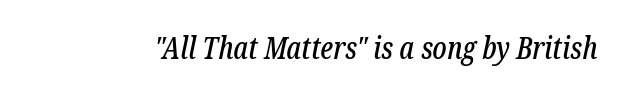
The image shows 30 px condensed serif type, italic (leaning right); set normal letter spacing, not underlined; low stroke contrast and a medium x-height.
